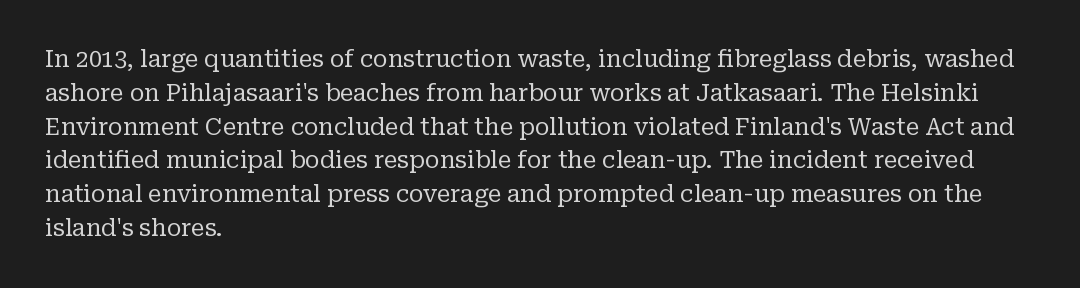
The image shows 23 px text type, upright; set left-aligned, normal line spacing (1.47x), normal letter spacing, not underlined.
